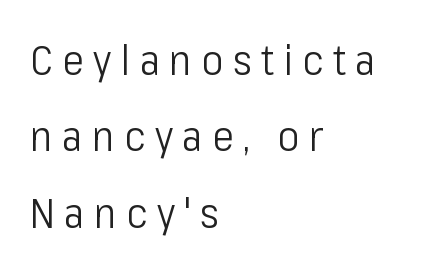
Q: Is the text bold? A: No.
Q: Is the text italic (slanted)? A: No, it is upright.
Q: Is the typeface a serif or a sans-serif typeface? A: Sans-serif.
Q: Is the text underlined? A: No.
Q: How is the paragraph aligned? A: Left-aligned.
Q: Is the spacing between letters normal or unusually wide? A: Unusually wide.
Q: Width (condensed, normal, or wide)? A: Condensed.
Q: Stroke contrast? A: Low.
Q: x-height? A: Medium.
Q: Monospaced? A: No.
